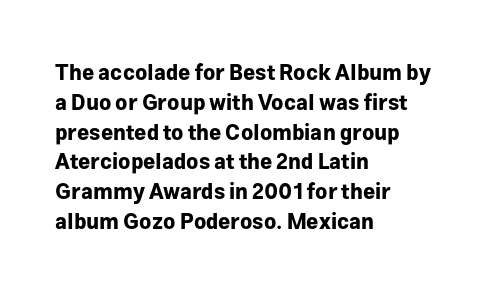
A bare baseline throughout the passage. Heavy-handed strokes throughout: this text is bold. Style check: upright. The setting favours the left margin, as ordinary paragraphs usually do. How are the letters spaced? Ordinarily, with no added tracking.
